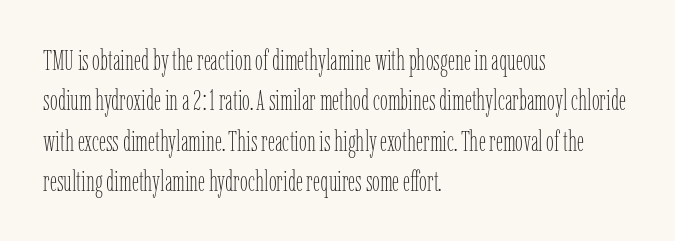
The image shows 28 px thin, condensed type, upright; set left-aligned, normal line spacing (1.44x), normal letter spacing, not underlined; low stroke contrast and a medium x-height.
